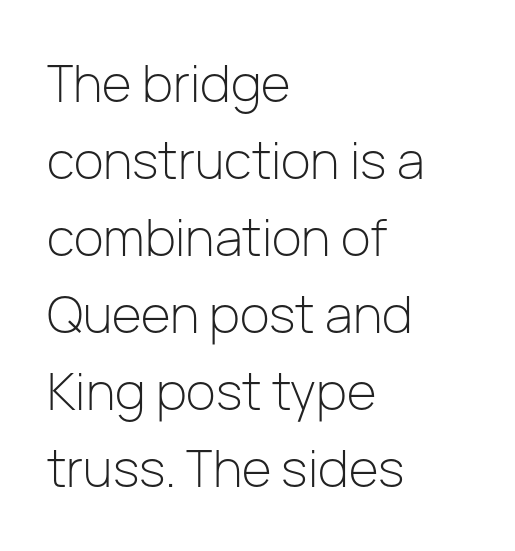
{"serif": "no", "italic": "no", "bold": "no", "weight": "light", "width": "normal", "stroke_contrast": "low", "x_height": "medium", "monospaced": "no", "underline": "no", "align": "left", "line_spacing": "normal", "line_spacing_ratio": 1.51, "letter_spacing": "normal", "letter_spacing_em": 0.0, "glyph_px": 51}
